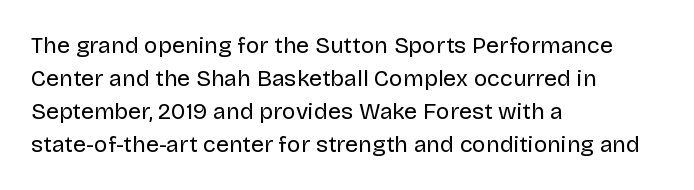
The image shows 23 px text type, upright; set left-aligned, normal line spacing (1.43x), normal letter spacing, not underlined.
